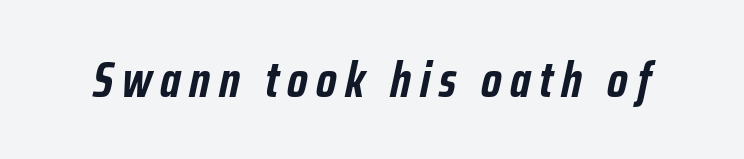
Q: Is the text bold? A: Yes.
Q: Is the text italic (slanted)? A: Yes, it leans right by about 12 degrees.
Q: Is the text underlined? A: No.
Q: Width (condensed, normal, or wide)? A: Condensed.
Q: Stroke contrast? A: Low.
Q: x-height? A: Medium.
Q: Monospaced? A: No.
